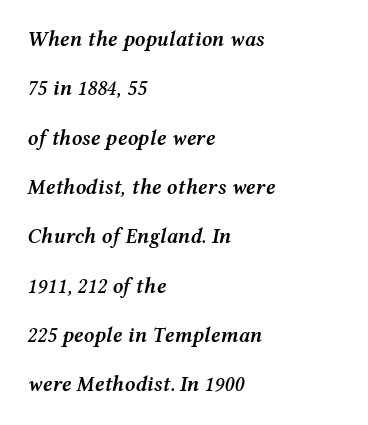
The image shows 21 px text type, italic (leaning right); set left-aligned, loose line spacing (2.35x), normal letter spacing, not underlined.
